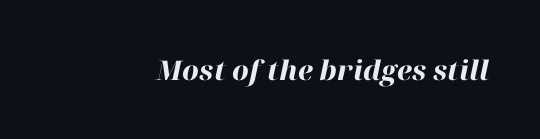
Q: Is the text bold? A: Yes.
Q: Is the text italic (slanted)? A: Yes, it leans right by about 12 degrees.
Q: Is the text underlined? A: No.
Q: Is the spacing between letters normal or unusually wide? A: Normal.
